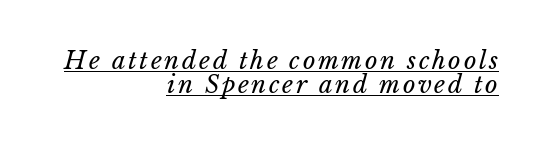
{"italic": "yes", "lean": "right", "slant_degrees": 15, "bold": "no", "underline": "yes", "align": "right", "line_spacing": "tight", "line_spacing_ratio": 1.0, "glyph_px": 24}
